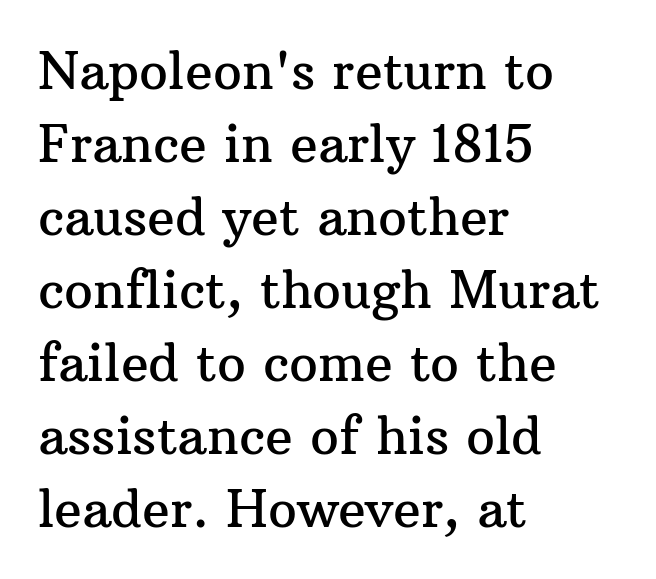
{"serif": "yes", "italic": "no", "width": "normal", "stroke_contrast": "medium", "x_height": "medium", "monospaced": "no", "underline": "no", "align": "left", "line_spacing": "normal", "line_spacing_ratio": 1.43, "letter_spacing": "normal", "letter_spacing_em": 0.0, "glyph_px": 51}
